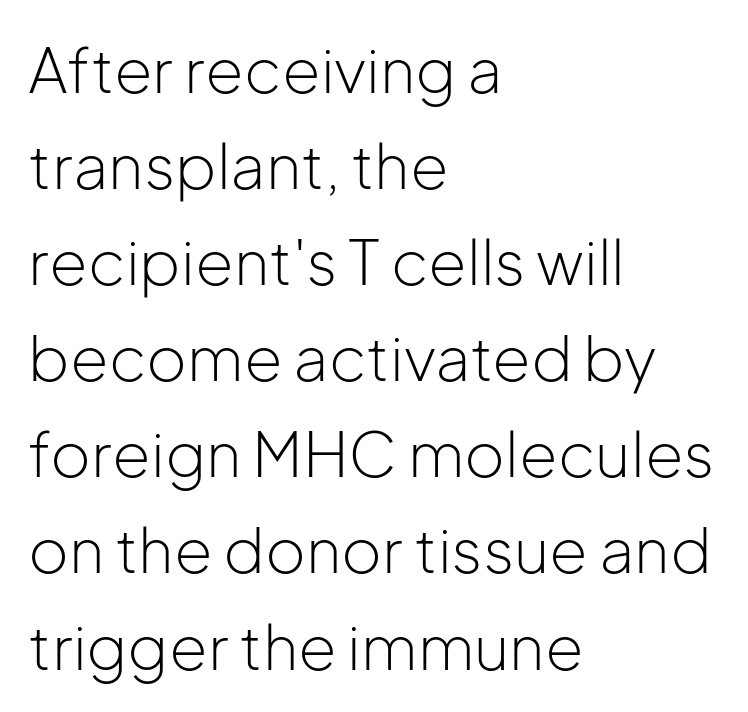
The compositor pushed each line to the left boundary. The rendering uses natural spacing where letterforms have individual widths. One glance says typical: line gaps are just what's usual. No extra tracking has been applied to these lines.
